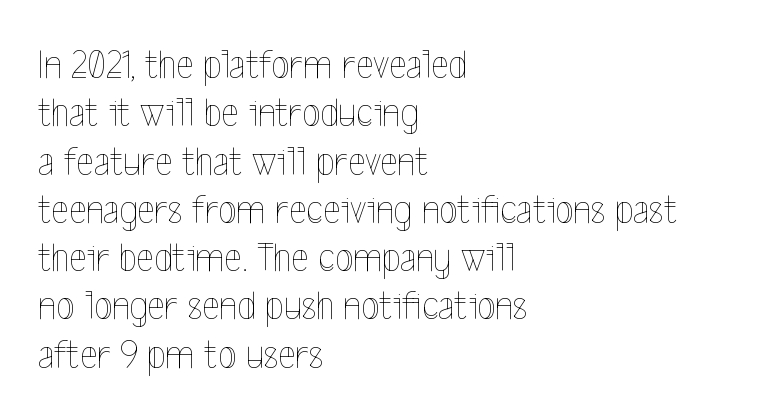
Q: Is the text bold? A: No.
Q: Is the text italic (slanted)? A: No, it is upright.
Q: Is the text underlined? A: No.
Q: How is the paragraph aligned? A: Left-aligned.
Q: Is the spacing between letters normal or unusually wide? A: Normal.
Q: Is the spacing between lines tight, normal or loose? A: Tight.
Q: Width (condensed, normal, or wide)? A: Condensed.
Q: x-height? A: Medium.
Q: Monospaced? A: No.
